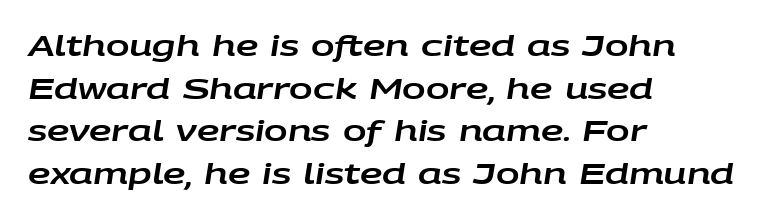
{"italic": "yes", "lean": "right", "slant_degrees": 9, "width": "wide", "stroke_contrast": "low", "x_height": "large", "monospaced": "no", "underline": "no", "align": "left", "line_spacing": "normal", "line_spacing_ratio": 1.52, "letter_spacing": "normal", "letter_spacing_em": 0.0, "glyph_px": 28}
